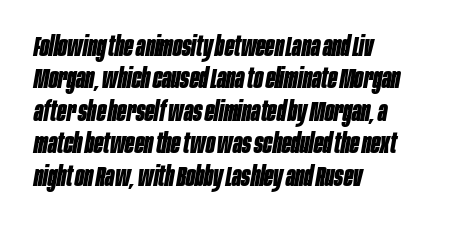
The image shows 27 px bold type, italic (leaning right); set left-aligned, line spacing 1.2x, normal letter spacing, not underlined.
